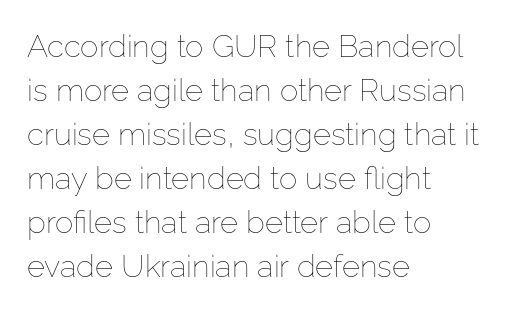
The image shows 31 px thin type, upright; set left-aligned, normal line spacing (1.42x), normal letter spacing, not underlined; low stroke contrast and a medium x-height.
